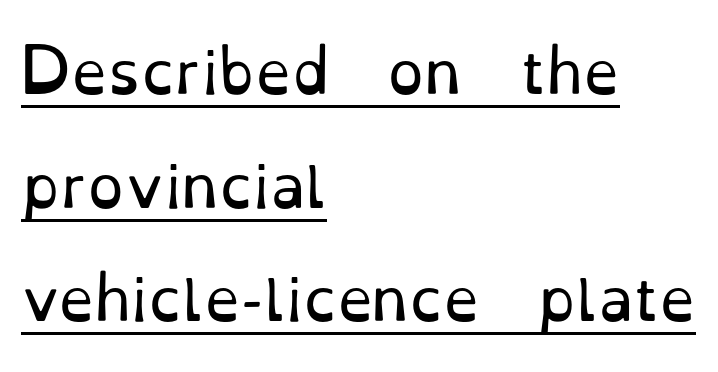
{"italic": "no", "bold": "no", "weight": "regular", "width": "normal", "stroke_contrast": "low", "x_height": "small", "monospaced": "no", "underline": "yes", "align": "left", "line_spacing": "loose", "line_spacing_ratio": 1.96, "letter_spacing": "normal", "letter_spacing_em": 0.0, "glyph_px": 58}
